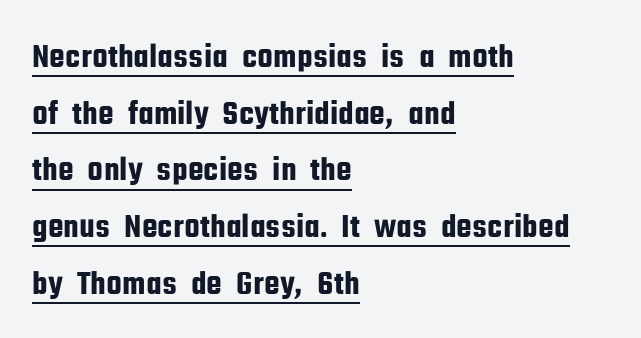
{"serif": "no", "italic": "no", "width": "condensed", "stroke_contrast": "low", "x_height": "medium", "monospaced": "no", "underline": "yes", "align": "left", "line_spacing": "normal", "line_spacing_ratio": 1.62, "letter_spacing": "normal", "letter_spacing_em": 0.0, "glyph_px": 35}
